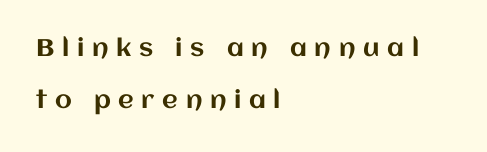
Spacing between characters has been opened up far beyond the box default. Typeset ragged right — the left edge is the straight one. This block would shrink considerably if given ordinary leading; it's expanded now. The strip under each line holds only bare page. Does the lettering tilt? It doesn't — this is upright.
